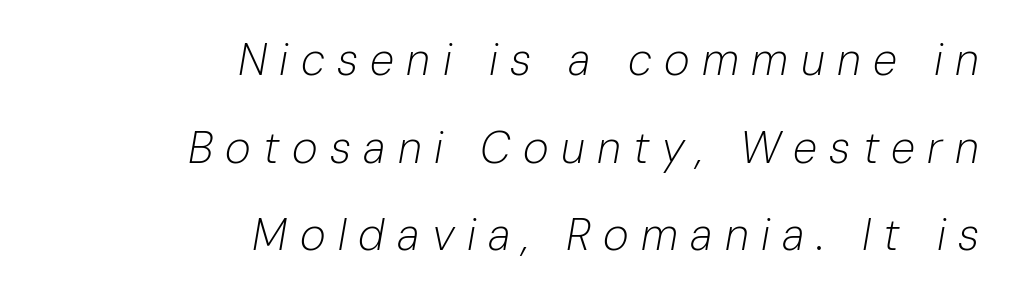
The image shows 44 px light type, italic (leaning right); set right-aligned, loose line spacing (1.99x), unusually wide letter spacing (+0.28 em), not underlined; low stroke contrast and a medium x-height.
